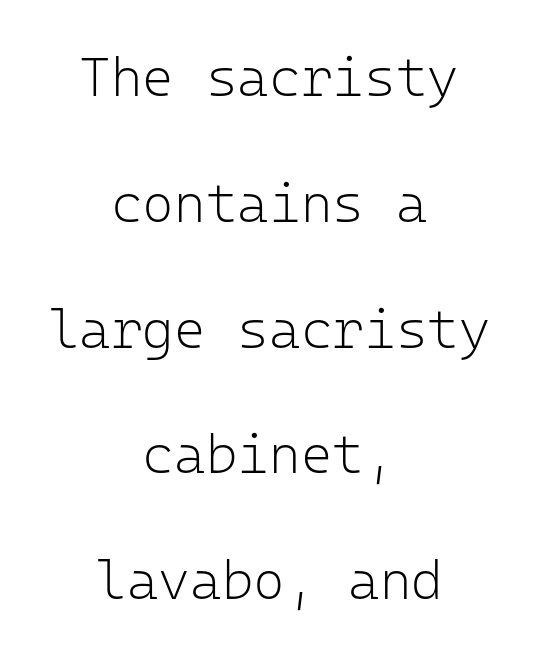
A great deal of white space separates one row of letters from the next. Does the lettering tilt? It doesn't — this is upright. Students, note that the glyphs here touch the page at normal intervals. One-word summary of the alignment: center.
